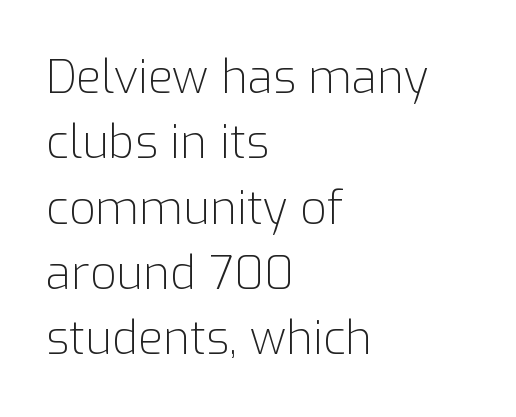
Q: Is the text bold? A: No.
Q: Is the text italic (slanted)? A: No, it is upright.
Q: Is the typeface a serif or a sans-serif typeface? A: Sans-serif.
Q: Is the text underlined? A: No.
Q: How is the paragraph aligned? A: Left-aligned.
Q: Is the spacing between letters normal or unusually wide? A: Normal.
Q: Is the spacing between lines tight, normal or loose? A: Normal.
Q: Width (condensed, normal, or wide)? A: Normal.
Q: Stroke contrast? A: Low.
Q: x-height? A: Medium.
Q: Monospaced? A: No.
